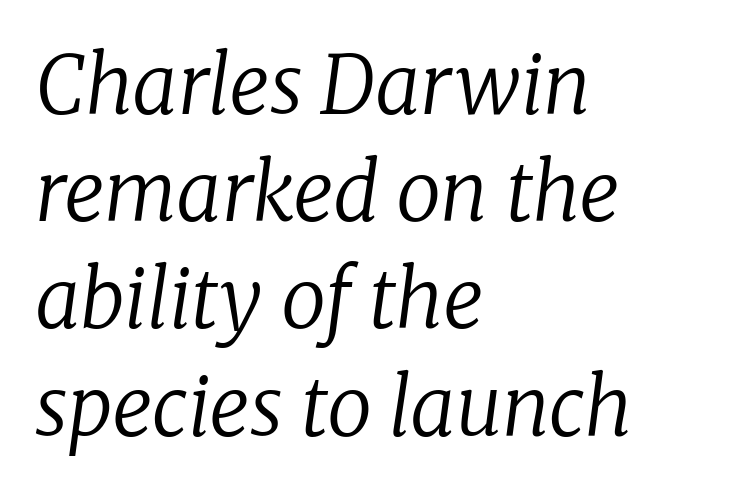
{"serif": "yes", "italic": "yes", "lean": "right", "slant_degrees": 8, "bold": "no", "weight": "regular", "width": "normal", "stroke_contrast": "low", "x_height": "medium", "monospaced": "no", "underline": "no", "align": "left", "line_spacing": "normal", "line_spacing_ratio": 1.34, "letter_spacing": "normal", "letter_spacing_em": 0.0, "glyph_px": 80}
